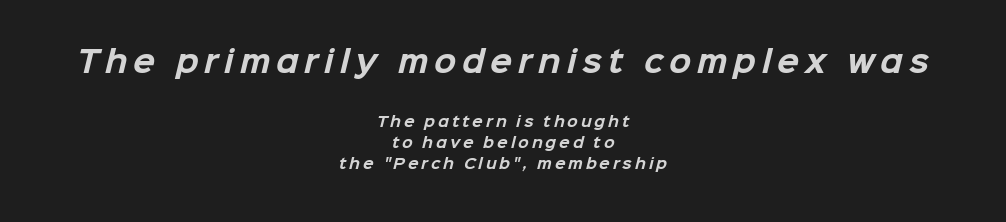
{"serif": "no", "bold": "yes", "weight": "bold", "width": "normal", "stroke_contrast": "low", "x_height": "medium", "monospaced": "no", "underline": "no", "align": "center", "line_spacing": "normal", "line_spacing_ratio": 1.49, "letter_spacing": "wide", "letter_spacing_em": 0.2, "larger_block": "first", "size_ratio": 2.07, "glyph_px": 29}
